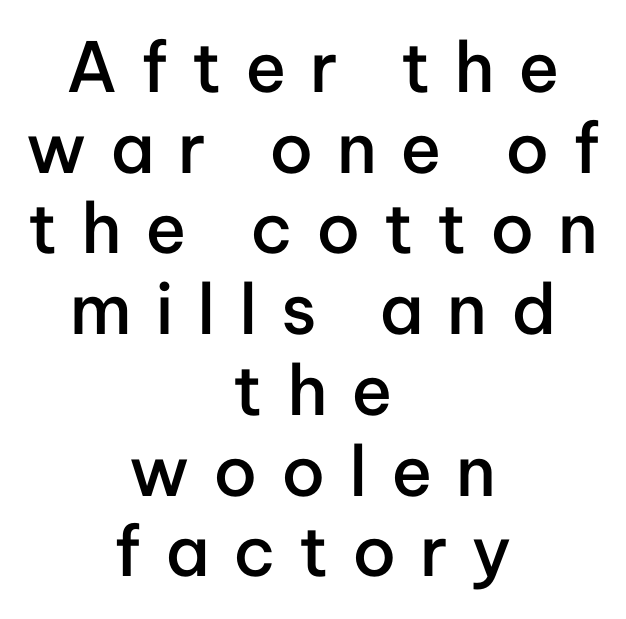
Q: Is the text bold? A: Semi-bold.
Q: Is the text italic (slanted)? A: No, it is upright.
Q: Is the typeface a serif or a sans-serif typeface? A: Sans-serif.
Q: Is the text underlined? A: No.
Q: How is the paragraph aligned? A: Centered.
Q: Is the spacing between letters normal or unusually wide? A: Unusually wide.
Q: Width (condensed, normal, or wide)? A: Normal.
Q: Stroke contrast? A: Low.
Q: x-height? A: Medium.
Q: Monospaced? A: No.
